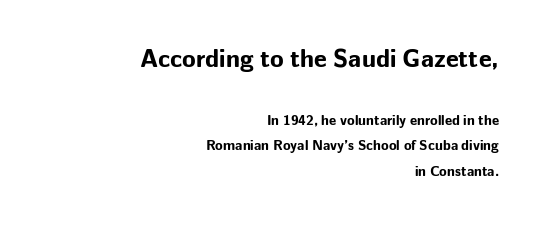
Q: Is the text bold? A: Yes.
Q: Is the text italic (slanted)? A: No, it is upright.
Q: Is the text underlined? A: No.
Q: How is the paragraph aligned? A: Right-aligned.
Q: Is the spacing between letters normal or unusually wide? A: Normal.
Q: Which block of text is set in a larger size, the first (top) or the second (bottom)? A: The first (top) one.
